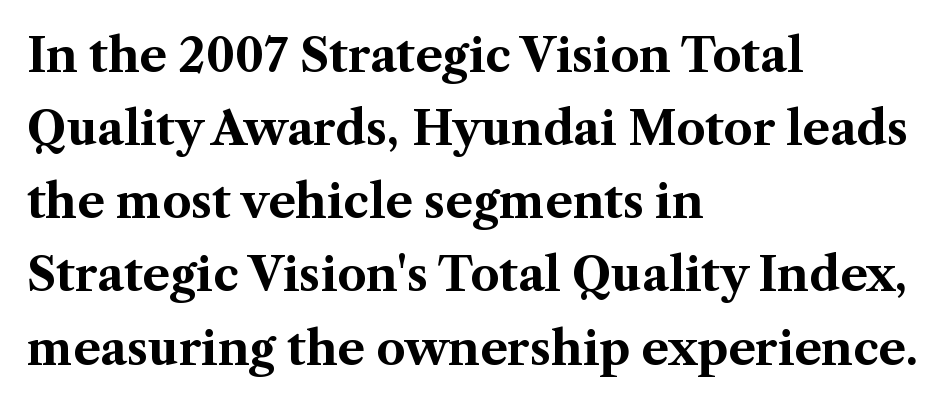
This sample keeps an unexceptional amount of space between lines. The letters sit at their default tracking, neither squeezed nor spread. Type without underlining. No italicization has been applied; the sample stays upright. Varying glyph widths throughout — classic text-font behaviour.
